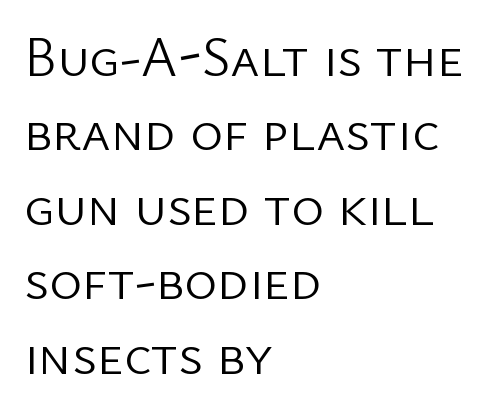
{"serif": "no", "italic": "no", "bold": "no", "weight": "light", "width": "normal", "stroke_contrast": "low", "x_height": "medium", "monospaced": "no", "underline": "no", "align": "left", "line_spacing": "normal", "line_spacing_ratio": 1.33, "letter_spacing": "normal", "letter_spacing_em": 0.0, "glyph_px": 56}
